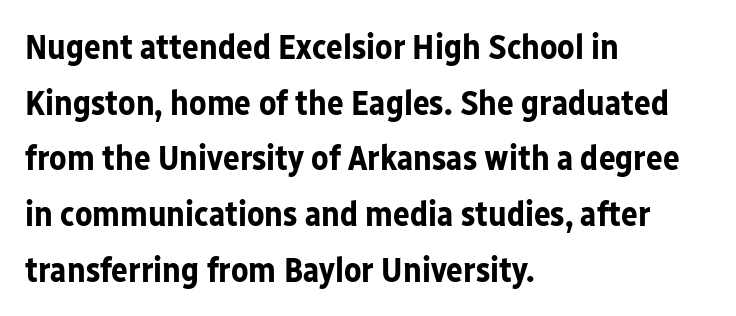
The image shows 35 px bold sans-serif type, upright; set left-aligned, normal line spacing (1.59x), normal letter spacing, not underlined; low stroke contrast and a medium x-height.
